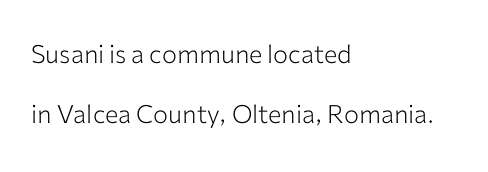
{"italic": "no", "bold": "no", "underline": "no", "align": "left", "line_spacing": "loose", "line_spacing_ratio": 2.42, "letter_spacing": "normal", "letter_spacing_em": 0.0, "glyph_px": 25}
